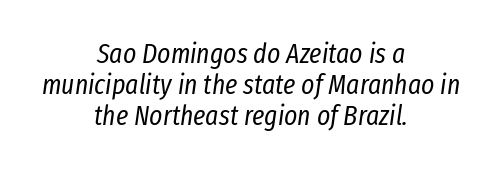
This sample uses plain, unmodified letter spacing. What's the leading like? Squeezed, with rows nearly overlapping. The typesetter chose a symmetrical, centered arrangement here. No extra ink here — the face is not bold.
